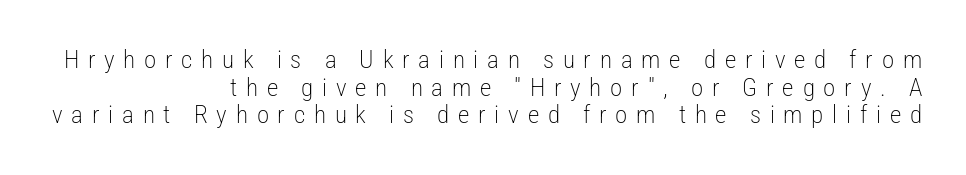
The image shows 25 px text type, upright; set right-aligned, tight line spacing (1.11x), unusually wide letter spacing (+0.35 em), not underlined.
